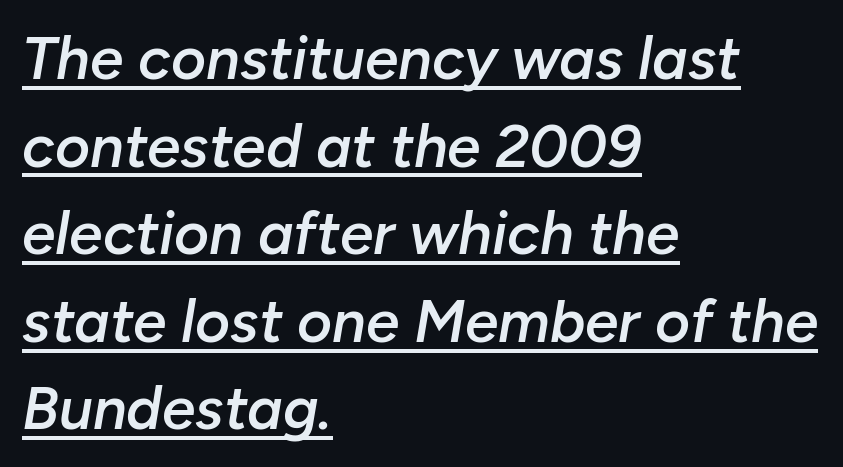
The image shows 60 px semibold type, italic (leaning right); set left-aligned, normal line spacing (1.46x), normal letter spacing, underlined; low stroke contrast and a medium x-height.
